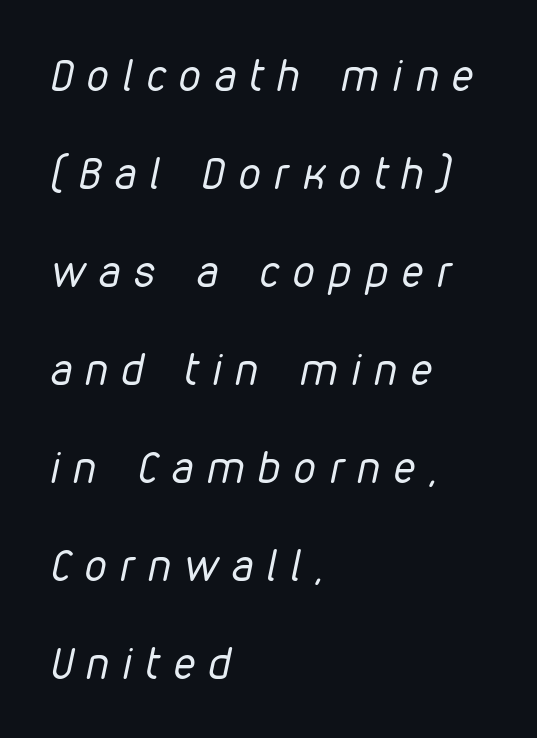
Q: Is the text bold? A: No.
Q: Is the text italic (slanted)? A: Yes, it leans right by about 12 degrees.
Q: Is the text underlined? A: No.
Q: How is the paragraph aligned? A: Left-aligned.
Q: Is the spacing between letters normal or unusually wide? A: Unusually wide.
Q: Is the spacing between lines tight, normal or loose? A: Loose.
Q: Width (condensed, normal, or wide)? A: Condensed.
Q: Stroke contrast? A: Low.
Q: x-height? A: Medium.
Q: Monospaced? A: No.
